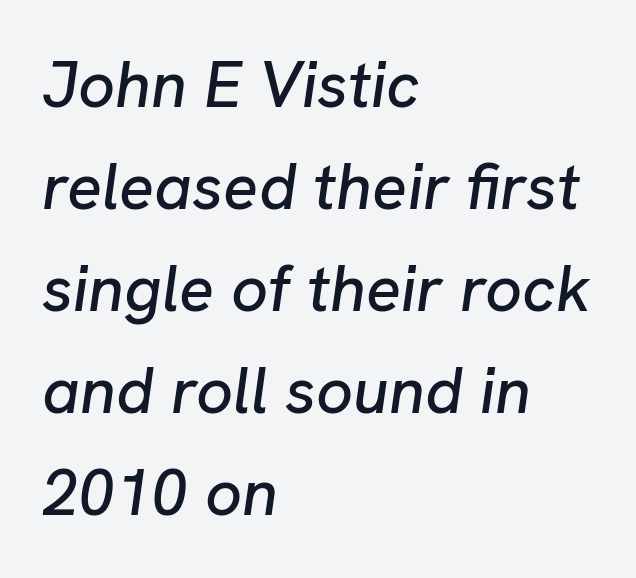
Q: Is the text italic (slanted)? A: Yes, it leans right by about 8 degrees.
Q: Is the text underlined? A: No.
Q: How is the paragraph aligned? A: Left-aligned.
Q: Is the spacing between letters normal or unusually wide? A: Normal.
Q: Is the spacing between lines tight, normal or loose? A: Normal.
Q: Width (condensed, normal, or wide)? A: Normal.
Q: Stroke contrast? A: Low.
Q: x-height? A: Medium.
Q: Monospaced? A: No.
